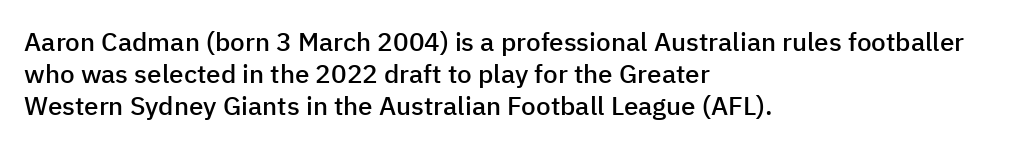
The image shows 26 px text type, upright; set left-aligned, line spacing 1.23x, normal letter spacing, not underlined.
